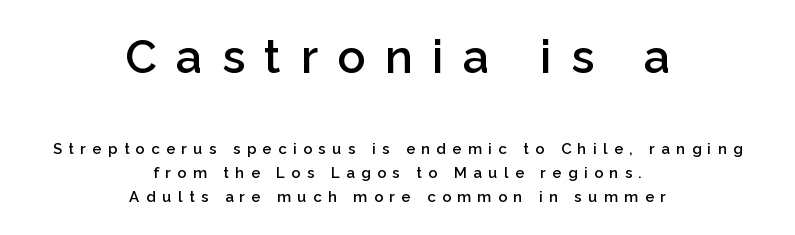
The letters are semibold — heavier than regular but short of a full bold. Characters follow at a spacing far wider than the type designer built in. The compositor balanced each line on the midline. A clean baseline with only descenders dipping below it.
